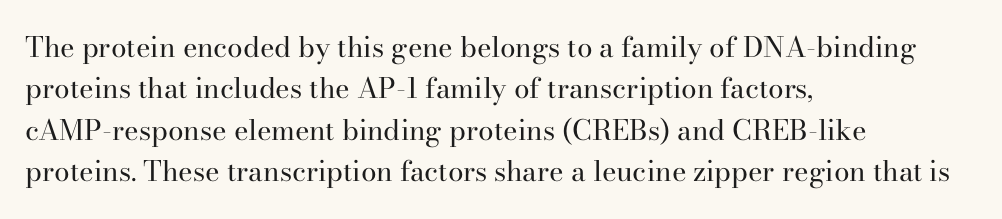
Q: Is the text bold? A: No.
Q: Is the text italic (slanted)? A: No, it is upright.
Q: Is the typeface a serif or a sans-serif typeface? A: Serif.
Q: Is the text underlined? A: No.
Q: How is the paragraph aligned? A: Left-aligned.
Q: Is the spacing between letters normal or unusually wide? A: Normal.
Q: Is the spacing between lines tight, normal or loose? A: Normal.
Q: Width (condensed, normal, or wide)? A: Normal.
Q: Stroke contrast? A: High.
Q: x-height? A: Small.
Q: Monospaced? A: No.
